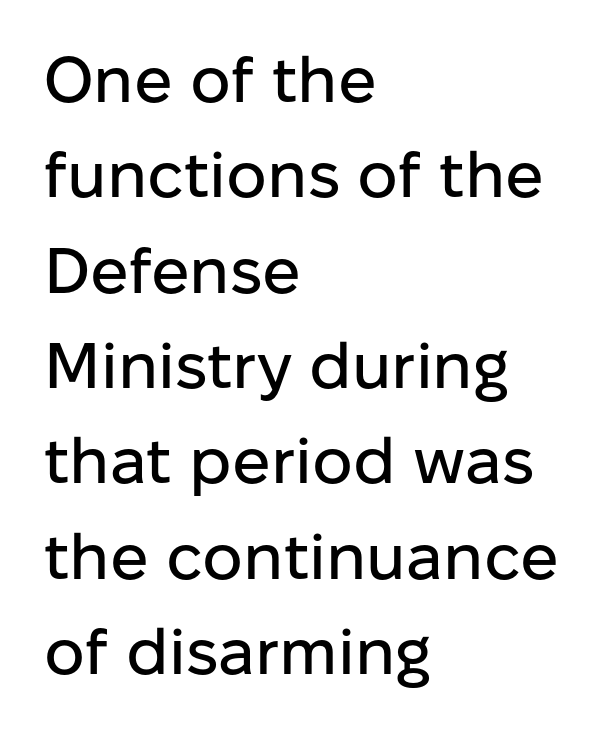
{"serif": "no", "italic": "no", "width": "normal", "stroke_contrast": "low", "x_height": "medium", "monospaced": "no", "underline": "no", "align": "left", "line_spacing": "normal", "line_spacing_ratio": 1.49, "letter_spacing": "normal", "letter_spacing_em": 0.0, "glyph_px": 64}
